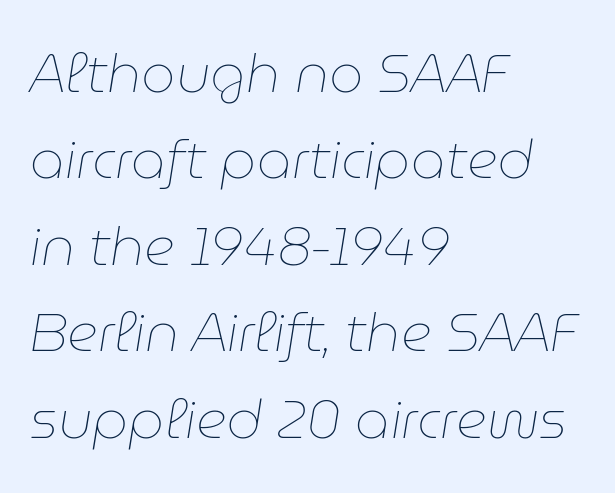
Q: Is the text bold? A: No.
Q: Is the text italic (slanted)? A: Yes, it leans right by about 9 degrees.
Q: Is the text underlined? A: No.
Q: How is the paragraph aligned? A: Left-aligned.
Q: Is the spacing between letters normal or unusually wide? A: Normal.
Q: Is the spacing between lines tight, normal or loose? A: Normal.
Q: Width (condensed, normal, or wide)? A: Normal.
Q: Stroke contrast? A: Low.
Q: x-height? A: Medium.
Q: Monospaced? A: No.
